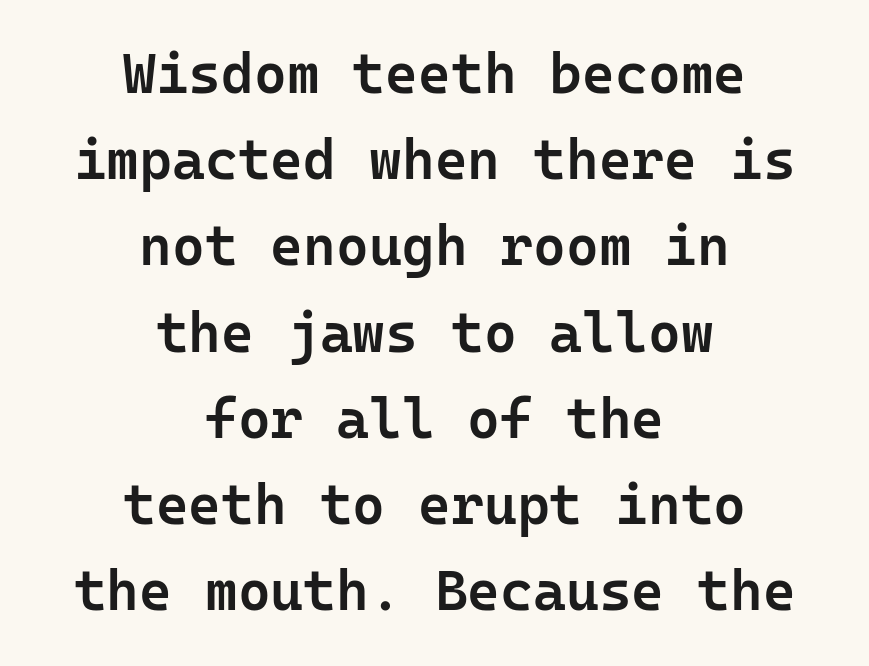
Serif or sans? Sans — the stroke terminals are bare. Regarding leading, the lines here are spaced in the standard way. Caption: multi-line text, centered on the measure. Strokes here are thickened, but only to semibold level. Spacing verdict: monospaced, one width for all characters. Does extra space separate the letters? No, they use regular spacing.
